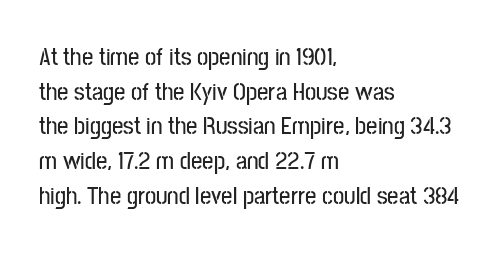
Q: Is the text italic (slanted)? A: No, it is upright.
Q: Is the text underlined? A: No.
Q: How is the paragraph aligned? A: Left-aligned.
Q: Is the spacing between letters normal or unusually wide? A: Normal.
Q: Is the spacing between lines tight, normal or loose? A: Normal.
